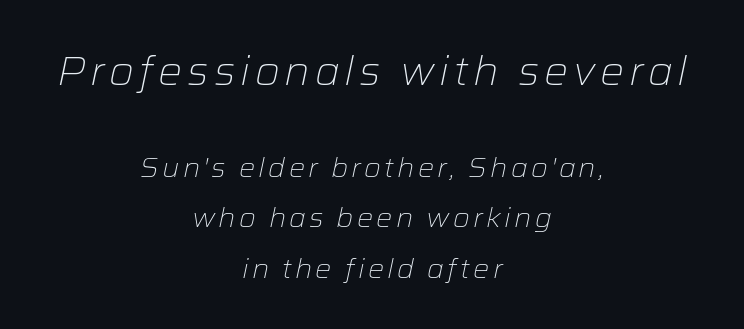
Visually the block forms a symmetrical silhouette, jagged on both flanks. Just letters on the line, the space beneath them empty. This reads as an unemphasized weight, regular at the heaviest. The passage shown is typed in a proportional face where columns would drift. The designer gave the opening block more size than the closing block.
